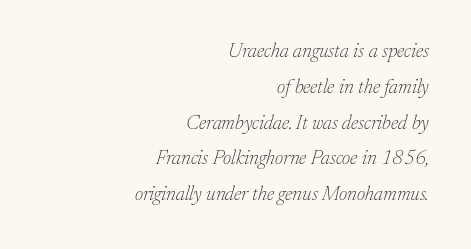
The lines are quadded right. No extra tracking has been applied to these lines. The strokes carry an ordinary text weight at most. The glyphs look as if they've been sheared to an angle. Just letters on the line, the space beneath them empty.
